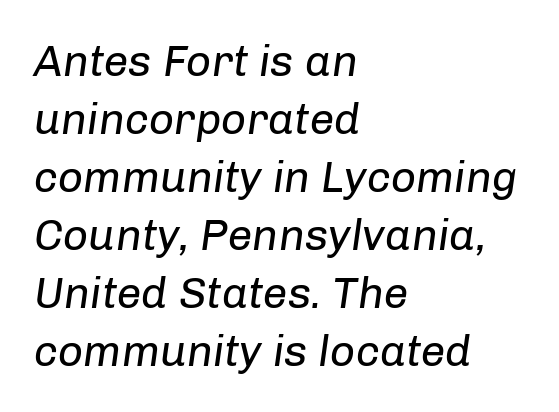
{"italic": "yes", "lean": "right", "slant_degrees": 8, "bold": "no", "weight": "regular", "width": "normal", "stroke_contrast": "low", "x_height": "medium", "monospaced": "no", "underline": "no", "align": "left", "line_spacing": "normal", "line_spacing_ratio": 1.32, "letter_spacing": "normal", "letter_spacing_em": 0.0, "glyph_px": 44}
